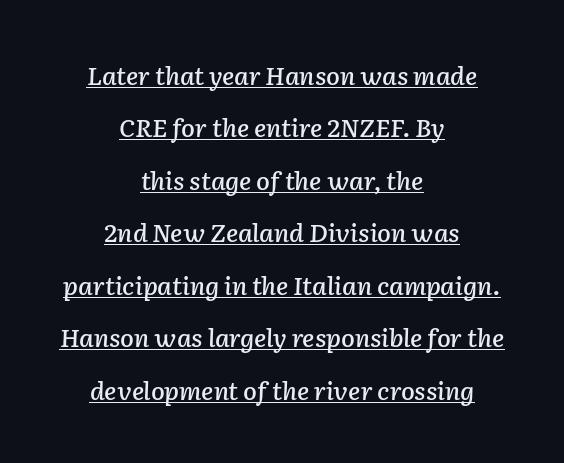
Honestly, the underline is the first thing you notice here. Reading down the column, the eye jumps a long way to each next line. The whole block is typeset with a tilt. Where is the straight margin? There isn't one; the lines are centered. The passage shown has conventional tracking throughout.
